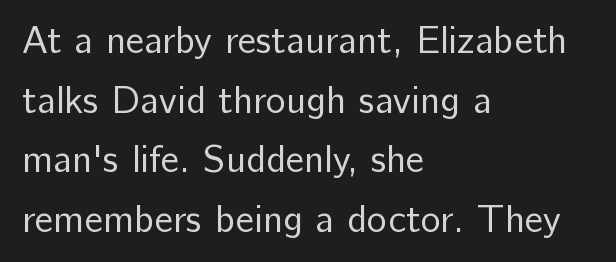
Q: Is the text bold? A: No.
Q: Is the text italic (slanted)? A: No, it is upright.
Q: Is the typeface a serif or a sans-serif typeface? A: Sans-serif.
Q: Is the text underlined? A: No.
Q: How is the paragraph aligned? A: Left-aligned.
Q: Is the spacing between letters normal or unusually wide? A: Normal.
Q: Is the spacing between lines tight, normal or loose? A: Normal.
Q: Width (condensed, normal, or wide)? A: Normal.
Q: Stroke contrast? A: Low.
Q: x-height? A: Medium.
Q: Monospaced? A: No.
